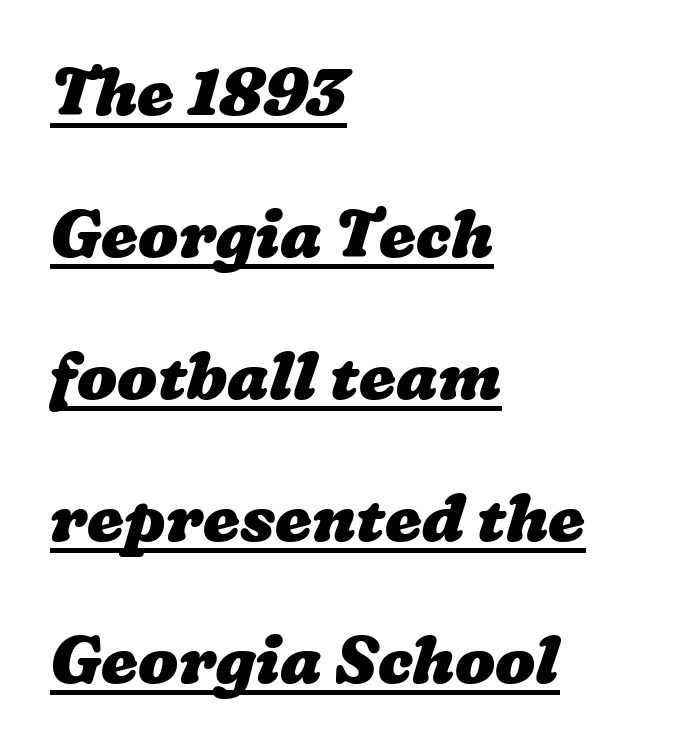
Q: Is the text bold? A: Yes.
Q: Is the text underlined? A: Yes.
Q: How is the paragraph aligned? A: Left-aligned.
Q: Is the spacing between letters normal or unusually wide? A: Normal.
Q: Is the spacing between lines tight, normal or loose? A: Loose.
Q: Width (condensed, normal, or wide)? A: Wide.
Q: Stroke contrast? A: Low.
Q: x-height? A: Medium.
Q: Monospaced? A: No.
